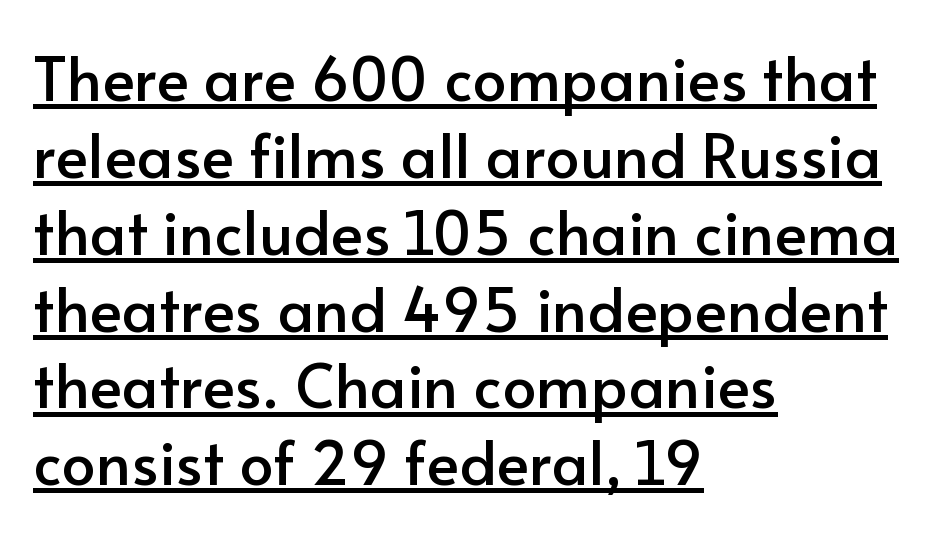
{"serif": "no", "italic": "no", "width": "normal", "stroke_contrast": "low", "x_height": "small", "monospaced": "no", "underline": "yes", "align": "left", "line_spacing": "normal", "line_spacing_ratio": 1.26, "letter_spacing": "normal", "letter_spacing_em": 0.0, "glyph_px": 61}
